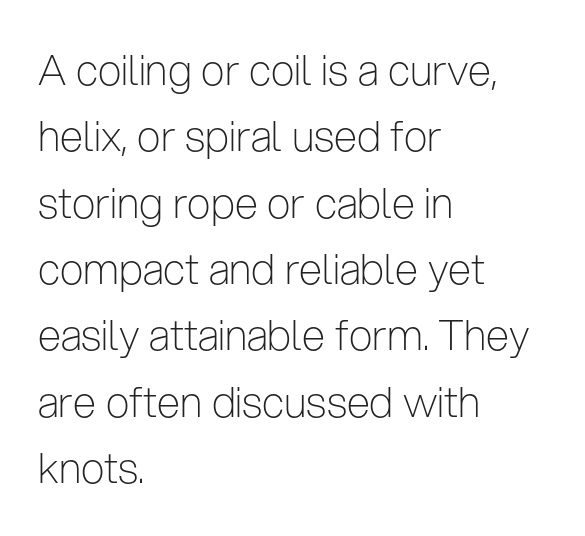
{"serif": "no", "italic": "no", "bold": "no", "weight": "light", "width": "condensed", "stroke_contrast": "low", "x_height": "medium", "monospaced": "no", "underline": "no", "align": "left", "line_spacing": "normal", "line_spacing_ratio": 1.58, "letter_spacing": "normal", "letter_spacing_em": 0.0, "glyph_px": 42}
